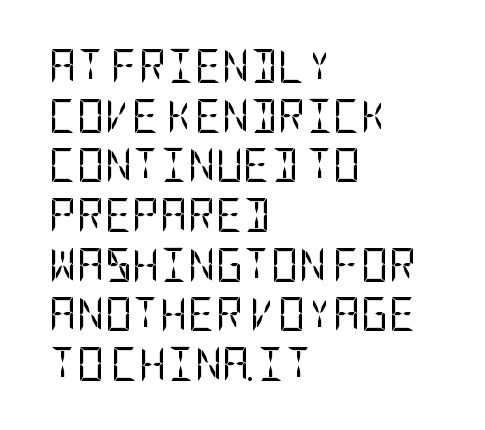
Q: Is the text bold? A: No.
Q: Is the text italic (slanted)? A: No, it is upright.
Q: Is the typeface a serif or a sans-serif typeface? A: Sans-serif.
Q: Is the text underlined? A: No.
Q: How is the paragraph aligned? A: Left-aligned.
Q: Is the spacing between letters normal or unusually wide? A: Normal.
Q: Is the spacing between lines tight, normal or loose? A: Normal.
Q: Width (condensed, normal, or wide)? A: Condensed.
Q: Stroke contrast? A: Low.
Q: x-height? A: Large.
